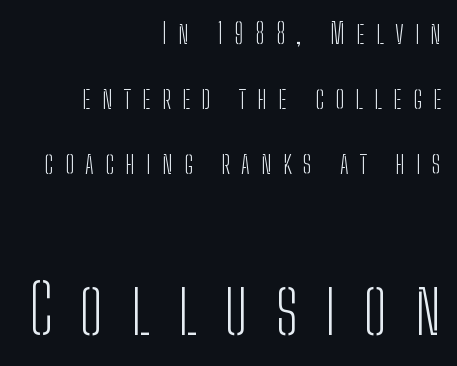
Q: Is the text bold? A: No.
Q: Is the text italic (slanted)? A: No, it is upright.
Q: Is the typeface a serif or a sans-serif typeface? A: Sans-serif.
Q: Is the text underlined? A: No.
Q: How is the paragraph aligned? A: Right-aligned.
Q: Is the spacing between letters normal or unusually wide? A: Unusually wide.
Q: Is the spacing between lines tight, normal or loose? A: Loose.
Q: Which block of text is set in a larger size, the first (top) or the second (bottom)? A: The second (bottom) one.
Q: Width (condensed, normal, or wide)? A: Condensed.
Q: Stroke contrast? A: Low.
Q: x-height? A: Medium.
Q: Monospaced? A: No.
